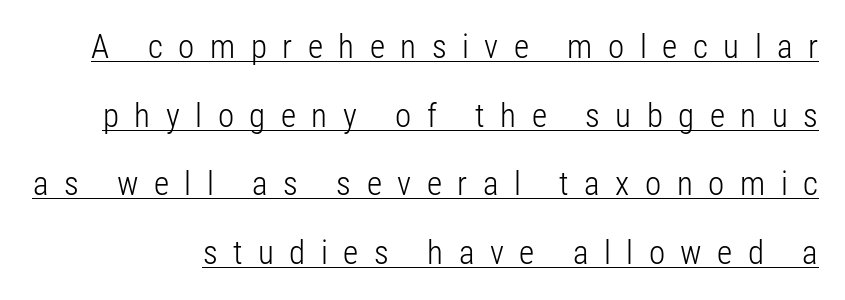
{"serif": "no", "italic": "no", "bold": "no", "weight": "light", "width": "condensed", "stroke_contrast": "low", "x_height": "medium", "monospaced": "no", "underline": "yes", "line_spacing": "loose", "line_spacing_ratio": 2.08, "letter_spacing": "wide", "letter_spacing_em": 0.47, "glyph_px": 33}
